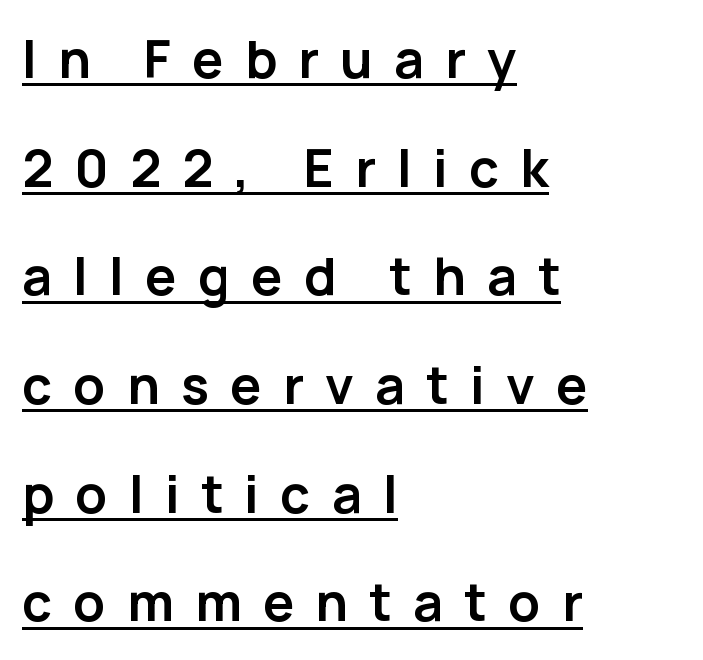
The image shows 52 px semibold sans-serif type, upright; set left-aligned, loose line spacing (2.09x), unusually wide letter spacing (+0.41 em), underlined; low stroke contrast and a medium x-height.
